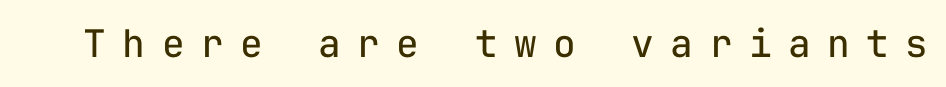
Observe the absence of serifs on each vertical stroke in this sample. You could count columns in this text — the font is strictly monospaced. No chunkiness to these letters — they're not bold. Look at the tracking — it's clearly loosened, letters drifting apart.
